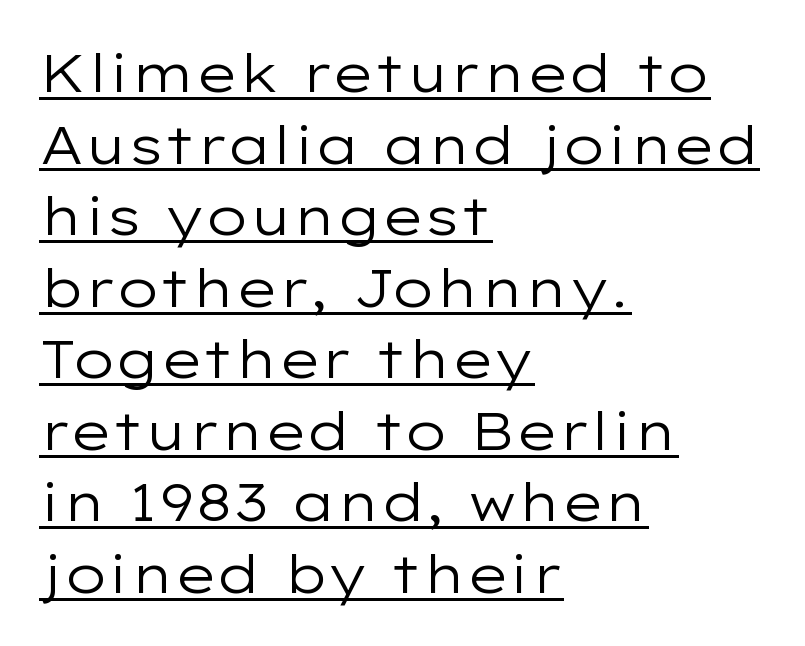
Q: Is the text bold? A: No.
Q: Is the text italic (slanted)? A: No, it is upright.
Q: Is the typeface a serif or a sans-serif typeface? A: Sans-serif.
Q: Is the text underlined? A: Yes.
Q: How is the paragraph aligned? A: Left-aligned.
Q: Is the spacing between letters normal or unusually wide? A: Normal.
Q: Is the spacing between lines tight, normal or loose? A: Normal.
Q: Width (condensed, normal, or wide)? A: Wide.
Q: Stroke contrast? A: Low.
Q: x-height? A: Medium.
Q: Monospaced? A: No.
